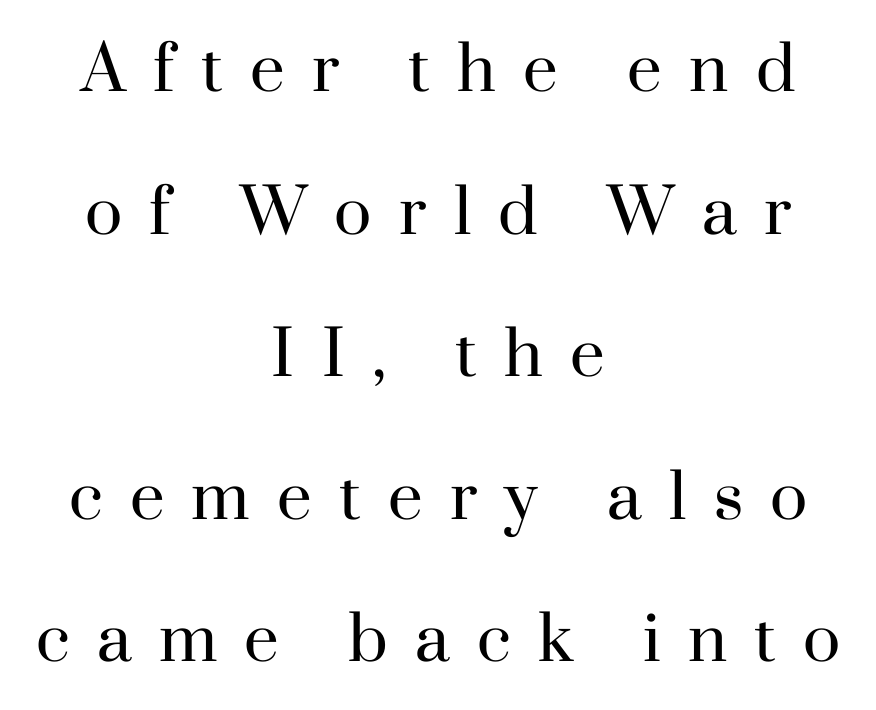
Q: Is the text bold? A: No.
Q: Is the text italic (slanted)? A: No, it is upright.
Q: Is the typeface a serif or a sans-serif typeface? A: Serif.
Q: Is the text underlined? A: No.
Q: How is the paragraph aligned? A: Centered.
Q: Is the spacing between letters normal or unusually wide? A: Unusually wide.
Q: Is the spacing between lines tight, normal or loose? A: Loose.
Q: Width (condensed, normal, or wide)? A: Normal.
Q: Stroke contrast? A: High.
Q: x-height? A: Small.
Q: Monospaced? A: No.
